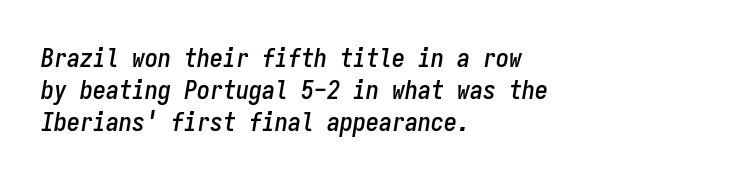
The image shows 26 px text type, italic (leaning right); set left-aligned, line spacing 1.24x, normal letter spacing, not underlined.
